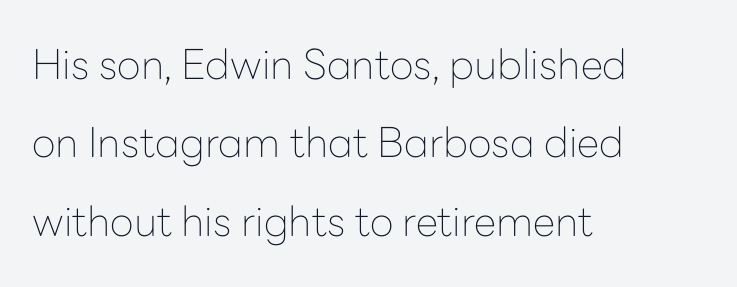
{"serif": "no", "italic": "no", "bold": "no", "weight": "thin", "width": "normal", "stroke_contrast": "low", "x_height": "medium", "monospaced": "no", "underline": "no", "align": "left", "line_spacing": "loose", "line_spacing_ratio": 1.91, "letter_spacing": "normal", "letter_spacing_em": 0.0, "glyph_px": 41}
